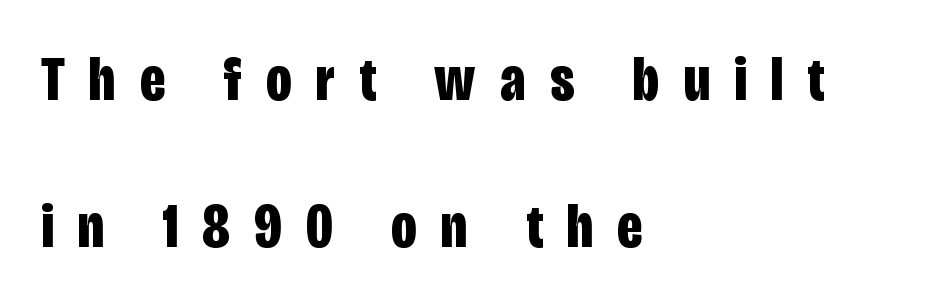
The image shows 63 px bold, condensed sans-serif type, upright; set left-aligned, loose line spacing (2.34x), unusually wide letter spacing (+0.39 em), not underlined; low stroke contrast and a large x-height.
